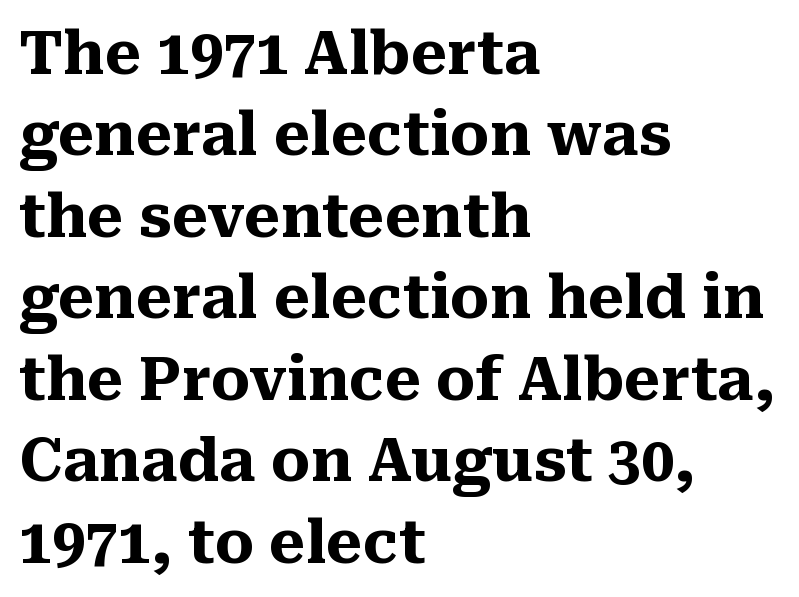
{"serif": "yes", "italic": "no", "bold": "yes", "weight": "heavy", "width": "normal", "stroke_contrast": "medium", "x_height": "medium", "monospaced": "no", "underline": "no", "align": "left", "line_spacing": "normal", "line_spacing_ratio": 1.38, "letter_spacing": "normal", "letter_spacing_em": 0.0, "glyph_px": 59}
